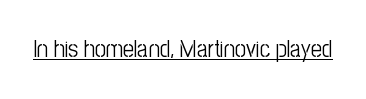
Underlined type. When letters stand straight like this, we call the style roman or upright. The line texture is even and compact thanks to regular tracking. The strokes carry an ordinary text weight at most.
